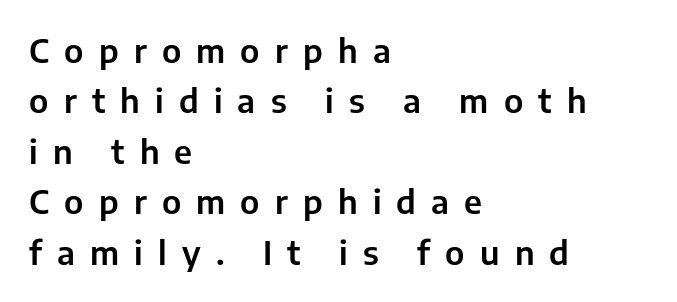
Leading matches the norm, producing a regular column. Alignment: flush left. The rendering uses natural spacing where letterforms have individual widths. The letters are spread apart with noticeably loose tracking. Bare-footed words on every line.
